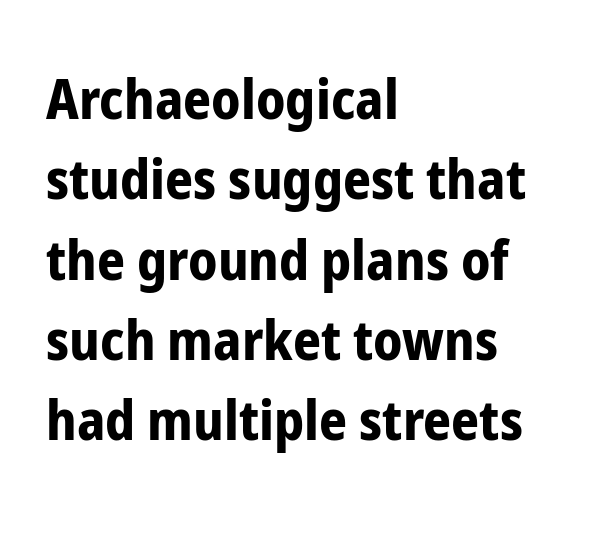
The image shows 55 px bold, condensed sans-serif type, upright; set left-aligned, normal line spacing (1.46x), normal letter spacing, not underlined; low stroke contrast and a medium x-height.
